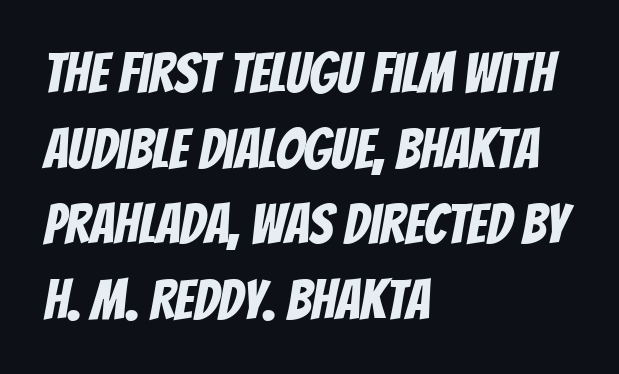
The image shows 56 px condensed sans-serif type; set left-aligned, normal line spacing (1.35x), normal letter spacing, not underlined; low stroke contrast and a large x-height.
